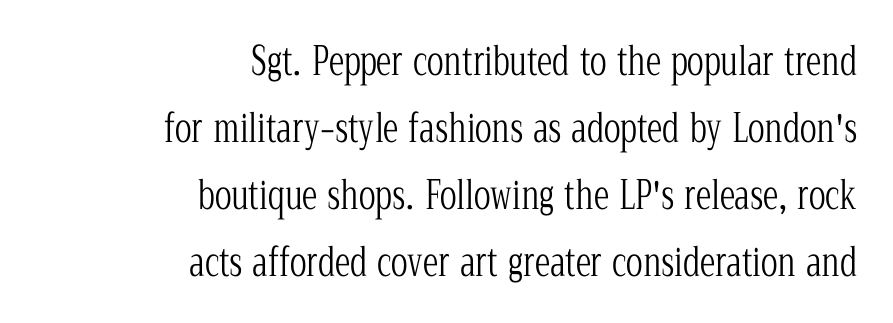
The image shows 39 px light, condensed serif type, upright; set right-aligned, line spacing 1.72x, normal letter spacing, not underlined; low stroke contrast and a medium x-height.
